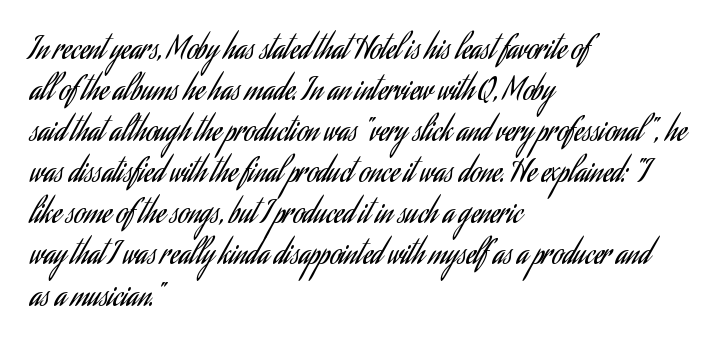
{"serif": "no", "bold": "no", "weight": "regular", "width": "condensed", "stroke_contrast": "low", "x_height": "small", "monospaced": "no", "underline": "no", "align": "left", "line_spacing": "normal", "line_spacing_ratio": 1.37, "letter_spacing": "normal", "letter_spacing_em": 0.0, "glyph_px": 30}
